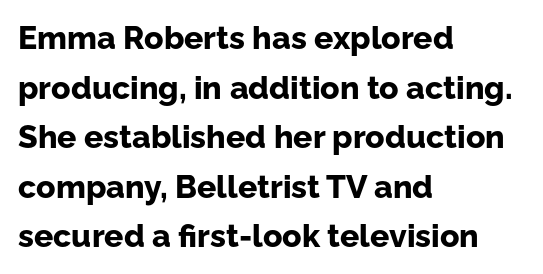
{"serif": "no", "italic": "no", "bold": "yes", "weight": "bold", "width": "normal", "stroke_contrast": "low", "x_height": "medium", "monospaced": "no", "underline": "no", "align": "left", "line_spacing": "normal", "line_spacing_ratio": 1.55, "letter_spacing": "normal", "letter_spacing_em": 0.0, "glyph_px": 32}
